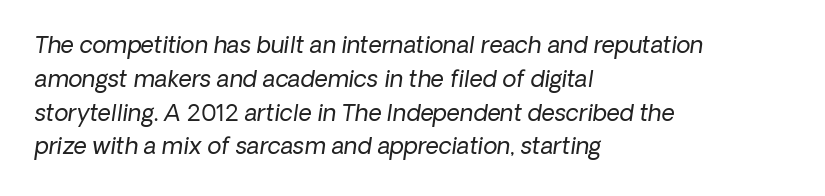
{"bold": "no", "underline": "no", "align": "left", "line_spacing": "normal", "line_spacing_ratio": 1.47, "letter_spacing": "normal", "letter_spacing_em": 0.0, "glyph_px": 23}
